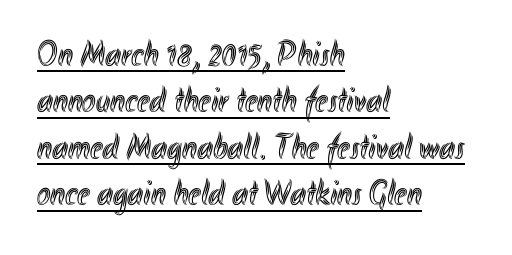
The image shows 36 px condensed type; set left-aligned, normal line spacing (1.29x), normal letter spacing, underlined; a small x-height.
